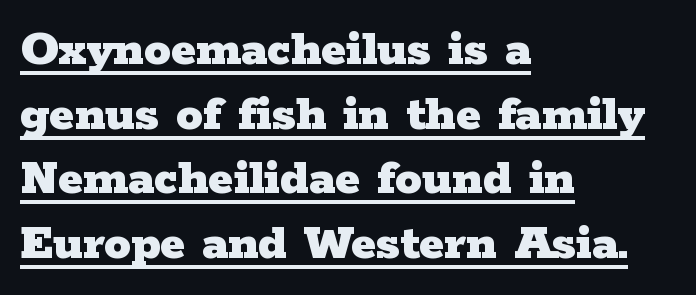
Q: Is the text bold? A: Yes.
Q: Is the text italic (slanted)? A: No, it is upright.
Q: Is the typeface a serif or a sans-serif typeface? A: Serif.
Q: Is the text underlined? A: Yes.
Q: How is the paragraph aligned? A: Left-aligned.
Q: Is the spacing between letters normal or unusually wide? A: Normal.
Q: Width (condensed, normal, or wide)? A: Wide.
Q: Stroke contrast? A: Low.
Q: x-height? A: Medium.
Q: Monospaced? A: No.
